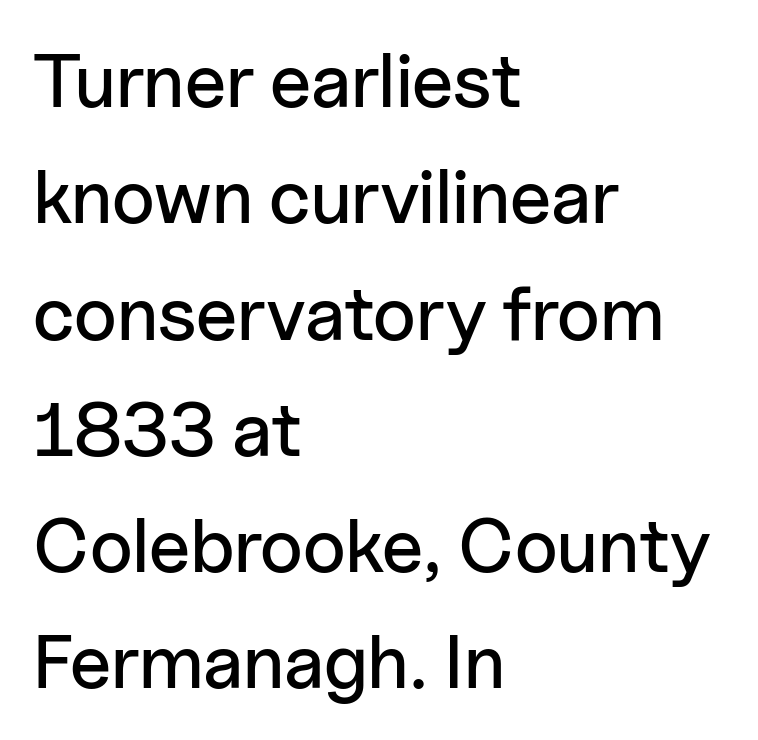
{"serif": "no", "italic": "no", "width": "normal", "stroke_contrast": "low", "x_height": "medium", "monospaced": "no", "underline": "no", "align": "left", "line_spacing": "normal", "line_spacing_ratio": 1.53, "letter_spacing": "normal", "letter_spacing_em": 0.0, "glyph_px": 76}
